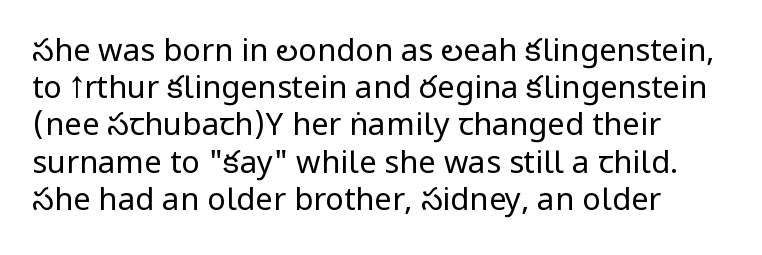
{"serif": "no", "italic": "no", "bold": "no", "weight": "regular", "width": "condensed", "stroke_contrast": "low", "underline": "no", "line_spacing_ratio": 1.2, "letter_spacing": "normal", "letter_spacing_em": 0.0, "glyph_px": 31}
